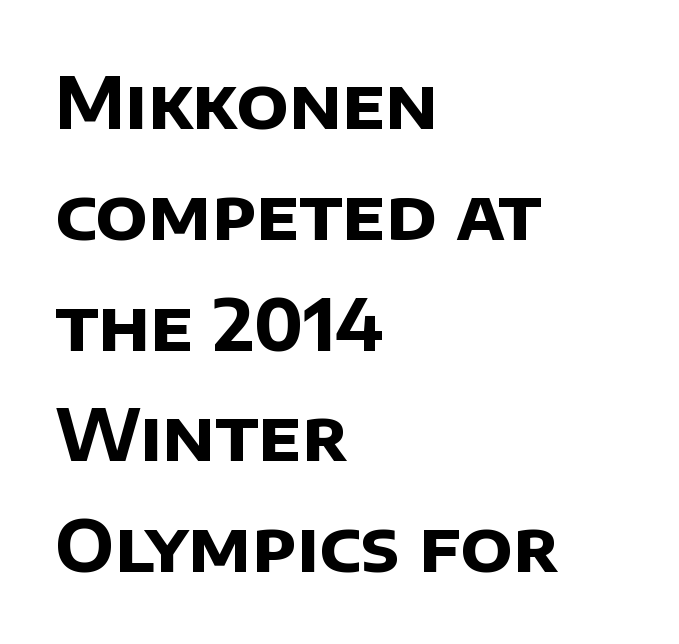
The horizontal fit of the characters is conventional and even. I'd call this a sans setting — the letters go barefoot. Strokes here are thick enough to call this a true bold. Check under the words: just untouched page.
